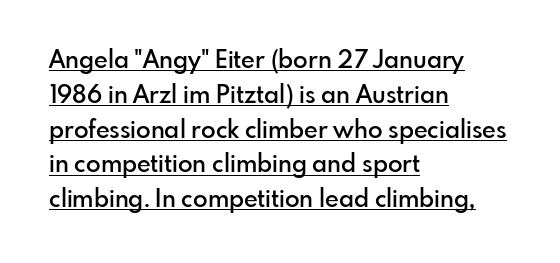
Like a heading marked for emphasis, these lines bear an underscore. One-word summary of the alignment: left. Vertical strokes here are truly vertical. What weight is shown? A semibold, between regular and bold.
